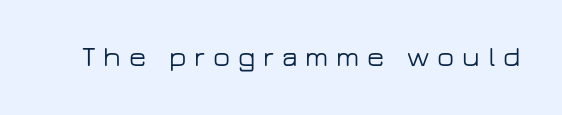
The letters advance in unequal steps, a hallmark of proportional type. The gap between lines stays unmarked. Honestly, the letter spacing is so wide it's the main thing you notice. The letters carry no serifs — their stems end cleanly without finishing strokes. Notice how the stems are strictly vertical — no italics here.
